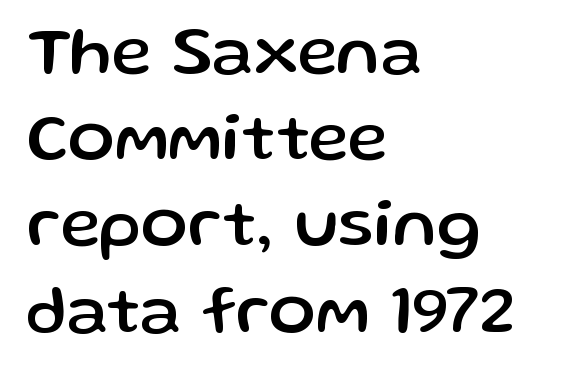
{"serif": "no", "italic": "no", "width": "normal", "stroke_contrast": "low", "x_height": "medium", "monospaced": "no", "underline": "no", "align": "left", "line_spacing": "normal", "line_spacing_ratio": 1.25, "letter_spacing": "normal", "letter_spacing_em": 0.0, "glyph_px": 69}
